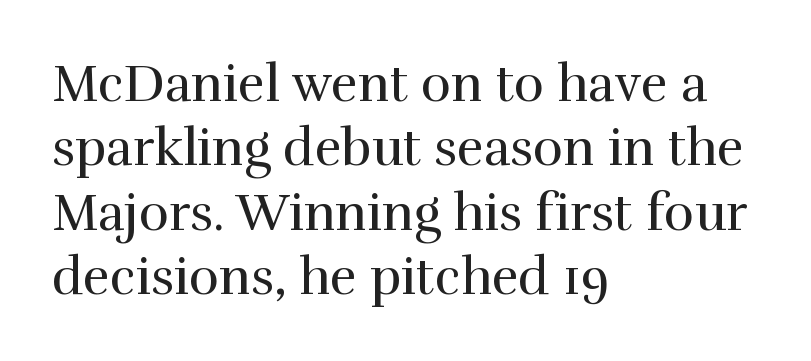
The image shows 51 px regular-weight serif type, upright; set left-aligned, normal line spacing (1.26x), normal letter spacing, not underlined; high stroke contrast and a medium x-height.
